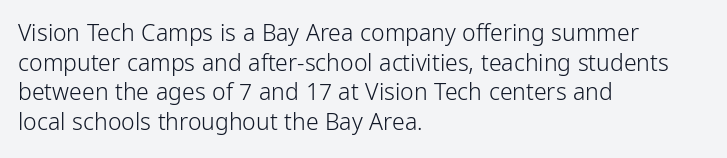
The lines sit at an ordinary, default distance from one another. The rag falls on the right side of this text block. The characters are drawn with everyday or finer stroke widths. Descender tails drop into unmarked territory.
